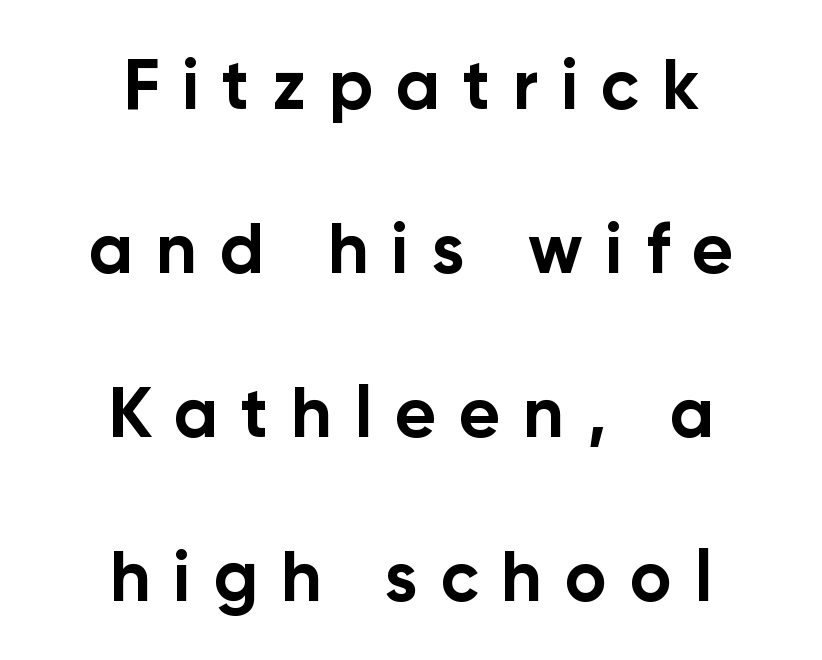
The image shows 71 px bold sans-serif type, upright; set centered, loose line spacing (2.31x), unusually wide letter spacing (+0.32 em), not underlined; low stroke contrast and a medium x-height.
